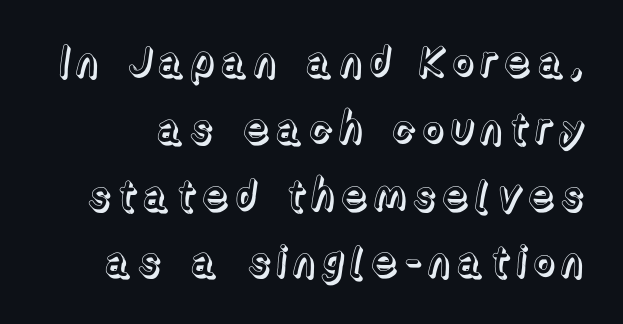
The image shows 42 px text type; set normal line spacing (1.59x), not underlined; a medium x-height.
